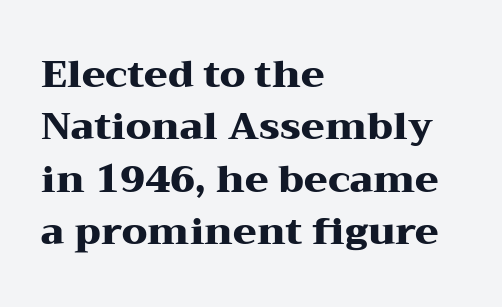
Q: Is the text bold? A: Yes.
Q: Is the text italic (slanted)? A: No, it is upright.
Q: Is the typeface a serif or a sans-serif typeface? A: Serif.
Q: Is the text underlined? A: No.
Q: How is the paragraph aligned? A: Left-aligned.
Q: Is the spacing between letters normal or unusually wide? A: Normal.
Q: Is the spacing between lines tight, normal or loose? A: Normal.
Q: Width (condensed, normal, or wide)? A: Wide.
Q: Stroke contrast? A: Medium.
Q: x-height? A: Medium.
Q: Monospaced? A: No.
